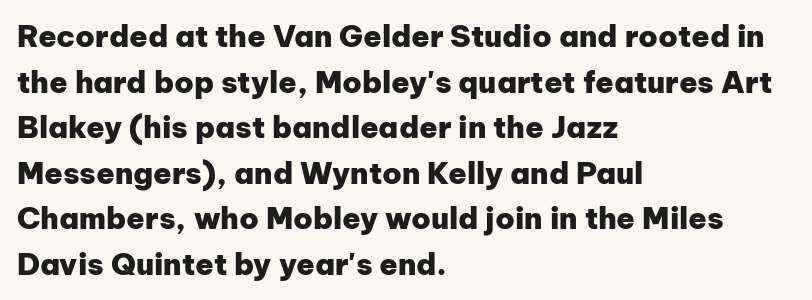
Typeset ragged right — the left edge is the straight one. Spacing between characters is what you'd get straight out of the box. Reading down the column, the eye jumps a familiar distance to each next line. Ascenders rise straight up at ninety degrees.
